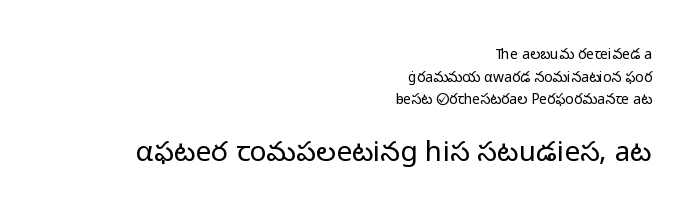
The image shows 28 px light sans-serif type, upright; set right-aligned, normal line spacing (1.62x), normal letter spacing, not underlined; the second (bottom) block is 2.0x larger; low stroke contrast and a medium x-height.
